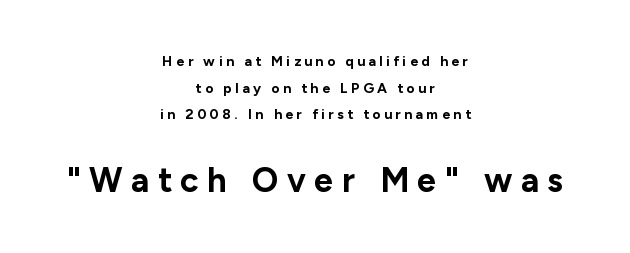
Q: Is the text bold? A: Yes.
Q: Is the text italic (slanted)? A: No, it is upright.
Q: Is the typeface a serif or a sans-serif typeface? A: Sans-serif.
Q: Is the text underlined? A: No.
Q: How is the paragraph aligned? A: Centered.
Q: Is the spacing between letters normal or unusually wide? A: Unusually wide.
Q: Is the spacing between lines tight, normal or loose? A: Loose.
Q: Which block of text is set in a larger size, the first (top) or the second (bottom)? A: The second (bottom) one.
Q: Width (condensed, normal, or wide)? A: Normal.
Q: Stroke contrast? A: Low.
Q: x-height? A: Medium.
Q: Monospaced? A: No.
